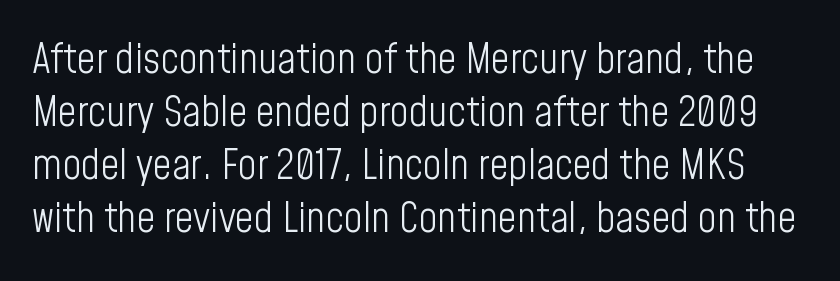
The image shows 41 px light, condensed sans-serif type, upright; set normal line spacing (1.29x), normal letter spacing, not underlined; low stroke contrast and a medium x-height.
